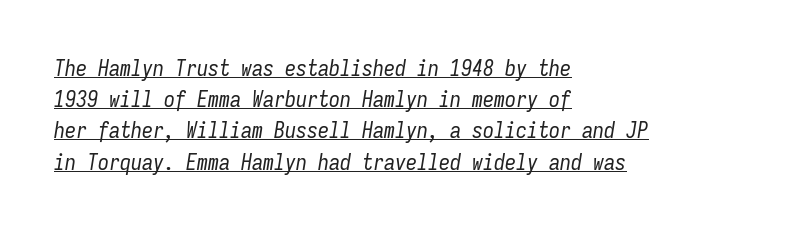
{"italic": "yes", "lean": "right", "slant_degrees": 9, "bold": "no", "underline": "yes", "align": "left", "line_spacing": "normal", "line_spacing_ratio": 1.42, "letter_spacing": "normal", "letter_spacing_em": 0.0, "glyph_px": 22}
